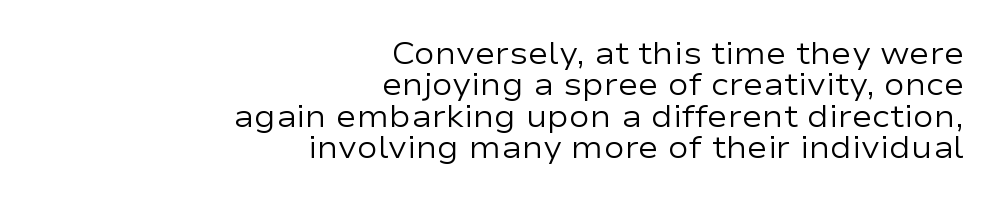
{"serif": "no", "italic": "no", "bold": "no", "weight": "regular", "width": "wide", "stroke_contrast": "low", "x_height": "medium", "monospaced": "no", "underline": "no", "align": "right", "line_spacing": "tight", "line_spacing_ratio": 1.01, "letter_spacing": "normal", "letter_spacing_em": 0.0, "glyph_px": 31}
